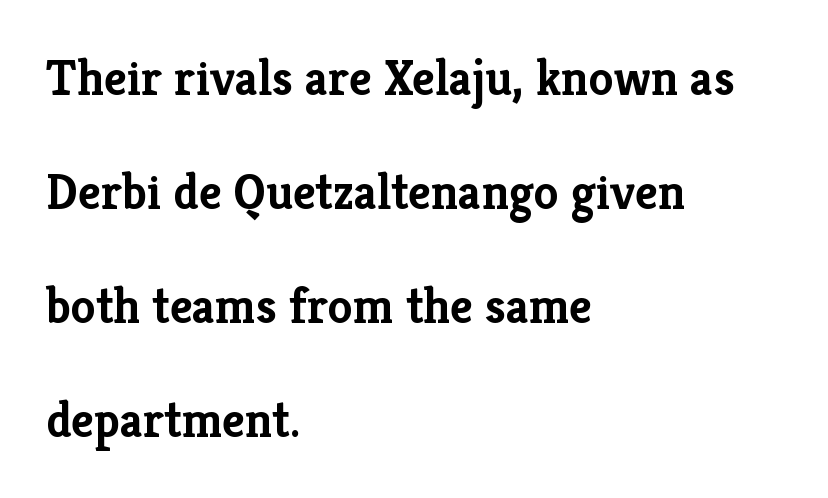
Its strokes are broad and dark, the hallmark of bold type. Is the block centered? No — it sits flush against the left margin. This sample uses a serif face. The line texture is even and compact thanks to regular tracking. The letters advance in unequal steps, a hallmark of proportional type.
